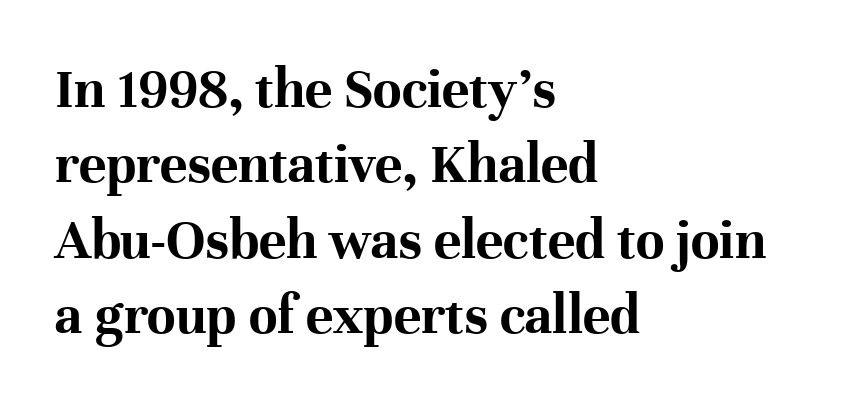
Q: Is the text bold? A: Yes.
Q: Is the text italic (slanted)? A: No, it is upright.
Q: Is the typeface a serif or a sans-serif typeface? A: Serif.
Q: Is the text underlined? A: No.
Q: How is the paragraph aligned? A: Left-aligned.
Q: Is the spacing between letters normal or unusually wide? A: Normal.
Q: Is the spacing between lines tight, normal or loose? A: Normal.
Q: Width (condensed, normal, or wide)? A: Normal.
Q: Stroke contrast? A: High.
Q: x-height? A: Medium.
Q: Monospaced? A: No.
